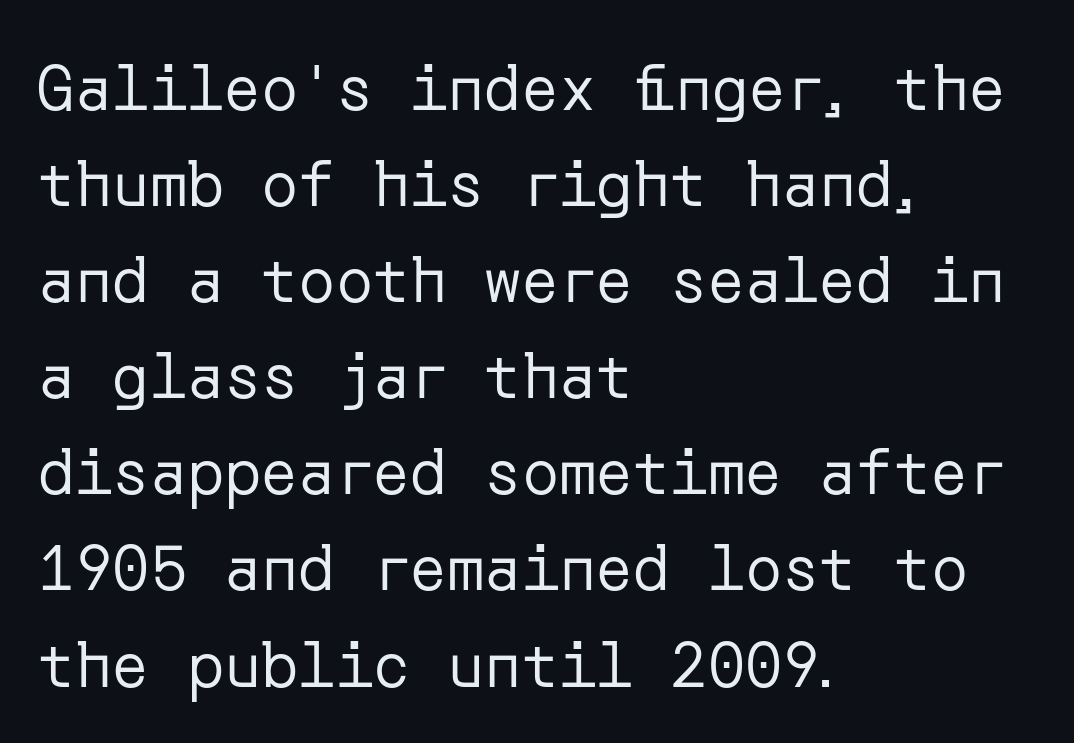
{"serif": "no", "italic": "no", "bold": "no", "weight": "regular", "width": "normal", "stroke_contrast": "low", "x_height": "medium", "underline": "no", "align": "left", "line_spacing": "normal", "line_spacing_ratio": 1.55, "letter_spacing": "normal", "letter_spacing_em": 0.0, "glyph_px": 62}
